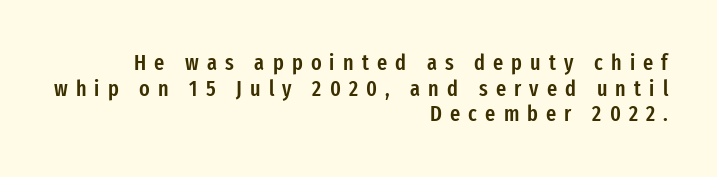
Q: Is the text bold? A: Semi-bold.
Q: Is the text italic (slanted)? A: No, it is upright.
Q: Is the text underlined? A: No.
Q: How is the paragraph aligned? A: Right-aligned.
Q: Is the spacing between letters normal or unusually wide? A: Unusually wide.
